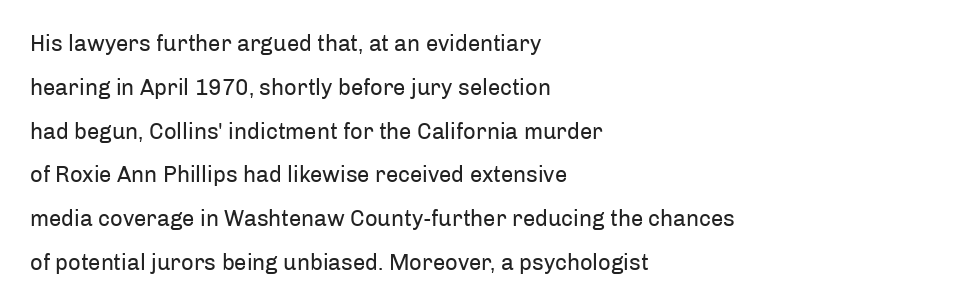
The image shows 22 px text type, upright; set left-aligned, loose line spacing (1.99x), normal letter spacing, not underlined.
